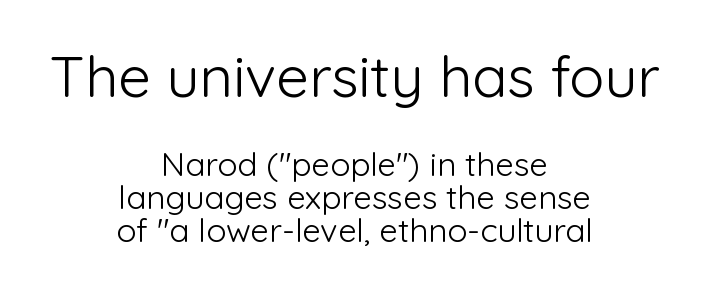
Grotesque or geometric, the face here clearly has no serifs. The designer dialed line spacing down below the default. Just letters on the line, the space beneath them empty. Casual observation: everything's sitting right in the middle. You can tell it's not italic because the verticals are truly vertical.
